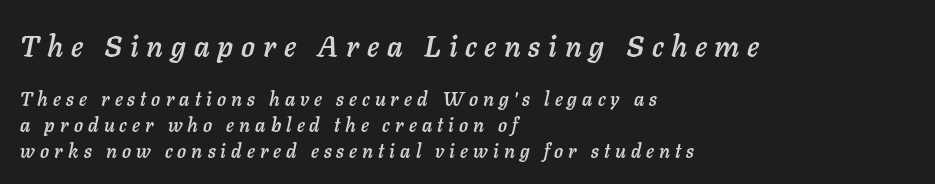
Tracking value appears strongly positive — letters spread wide. You get the large type first, then a drop to smaller type. Posture: slanted. Nobody drew a line under any word here. The face used here is proportionally spaced, like ordinary book or web type. Baseline-to-baseline distance is the conventional proportion of letter height.
